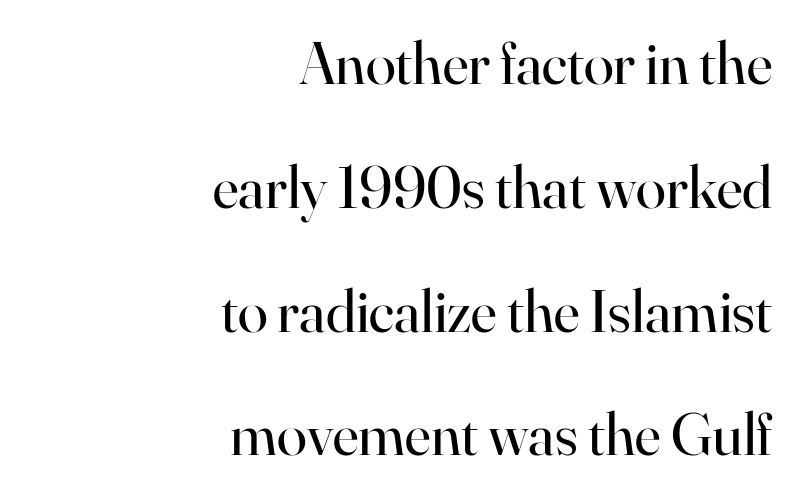
The image shows 61 px regular-weight serif type, upright; set right-aligned, loose line spacing (2.03x), normal letter spacing, not underlined; high stroke contrast and a small x-height.
